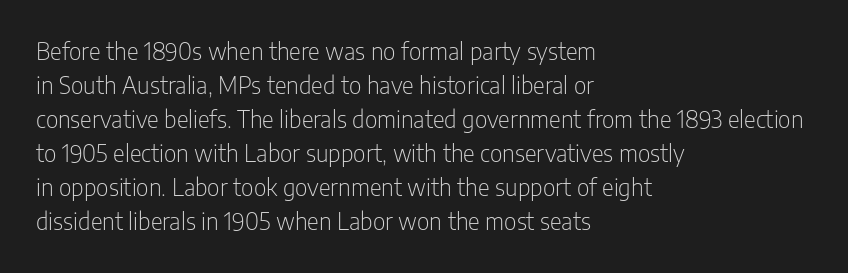
The type sits square on the baseline with zero lean. Stem width sits at or under what a default text font uses. Horizontally, the lines are justified to the leading edge only. This sample keeps an unexceptional amount of space between lines. The space beneath each line is pristine and unruled. There is no visible air inserted between adjacent glyphs.
